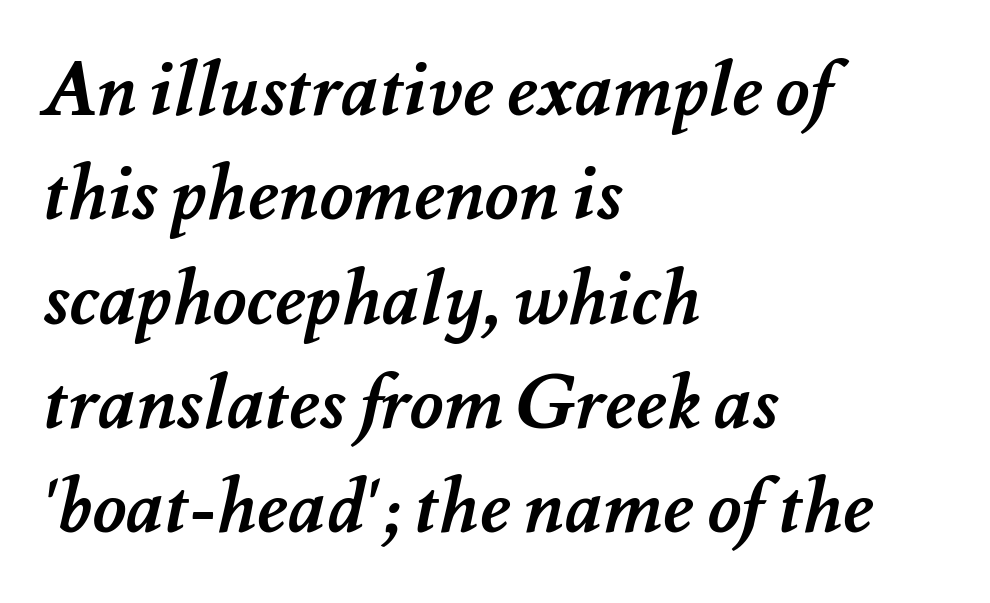
{"bold": "yes", "weight": "semibold", "width": "normal", "stroke_contrast": "medium", "x_height": "small", "monospaced": "no", "underline": "no", "align": "left", "line_spacing": "normal", "line_spacing_ratio": 1.41, "letter_spacing": "normal", "letter_spacing_em": 0.0, "glyph_px": 74}
